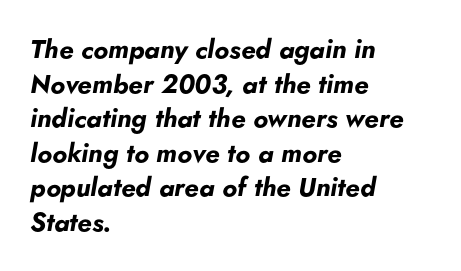
{"italic": "yes", "lean": "right", "slant_degrees": 5, "bold": "yes", "underline": "no", "align": "left", "line_spacing": "normal", "line_spacing_ratio": 1.33, "letter_spacing": "normal", "letter_spacing_em": 0.0, "glyph_px": 26}
